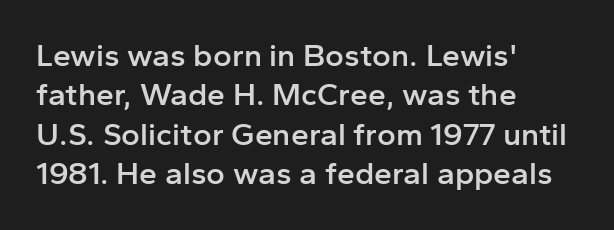
The gap between lines stays unmarked. Here the designer chose a conventional face with non-uniform glyph widths. Unlike italic type, these characters show no tilt at all. On the weight axis this lands at semibold, roughly 600. Default kerning and tracking; the words read as compact shapes. A sans-serif font was chosen for this passage.
